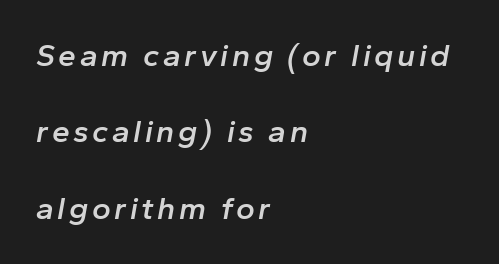
Slant detected: the letters are inclined. Spacing verdict: proportional, widths tailored to each character. Stroke thickness is moderately raised; the sample reads as semibold. This sample is left-justified, so line endings fall wherever the words run out. Decoration check: the copy has no underline.
